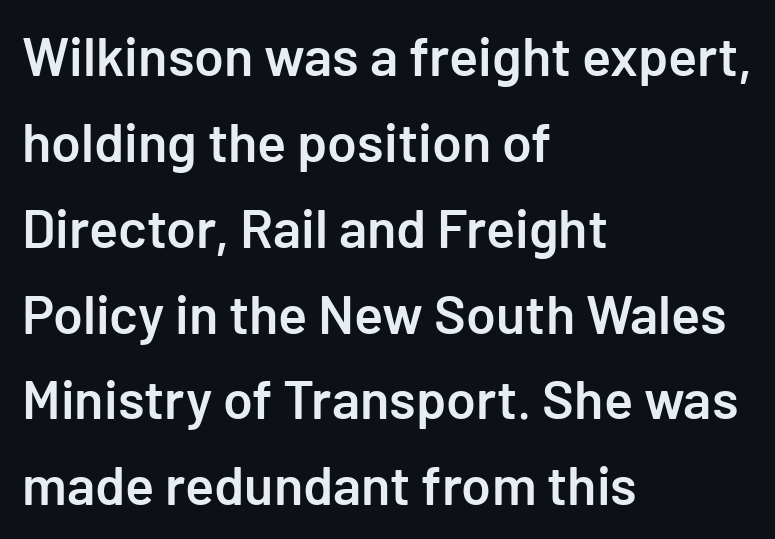
The image shows 54 px semibold sans-serif type, upright; set left-aligned, normal line spacing (1.59x), normal letter spacing, not underlined; low stroke contrast and a medium x-height.
